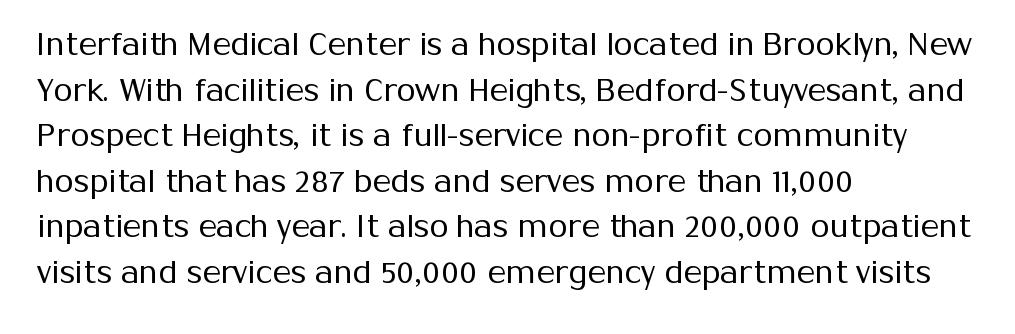
The image shows 31 px regular-weight sans-serif type, upright; set left-aligned, normal line spacing (1.47x), normal letter spacing, not underlined; medium stroke contrast and a medium x-height.
